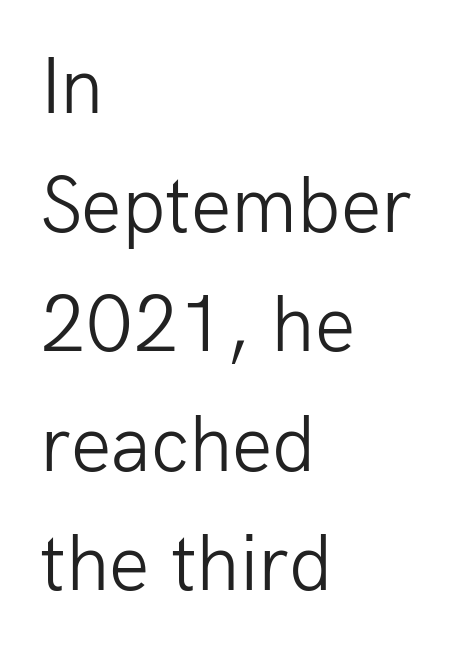
{"serif": "no", "italic": "no", "bold": "no", "weight": "light", "width": "normal", "stroke_contrast": "low", "x_height": "medium", "monospaced": "no", "underline": "no", "align": "left", "line_spacing": "normal", "line_spacing_ratio": 1.49, "letter_spacing": "normal", "letter_spacing_em": 0.0, "glyph_px": 80}
